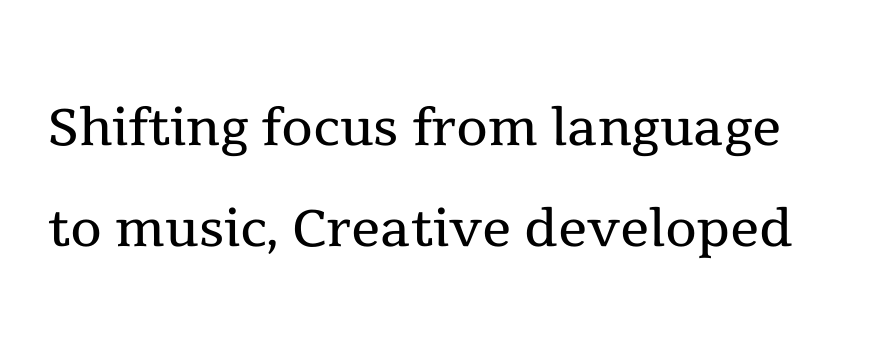
{"serif": "yes", "italic": "no", "bold": "no", "weight": "regular", "width": "normal", "x_height": "medium", "monospaced": "no", "underline": "no", "line_spacing": "normal", "line_spacing_ratio": 1.38, "letter_spacing": "normal", "letter_spacing_em": 0.0, "glyph_px": 73}
